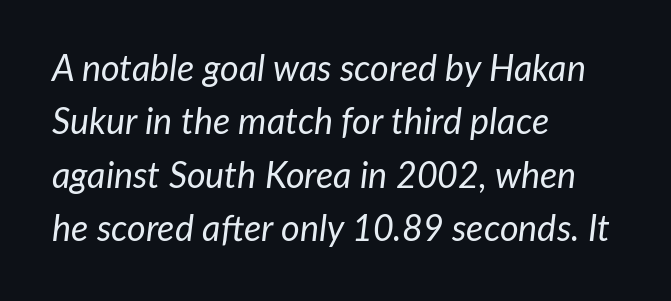
The image shows 36 px regular-weight type, italic (leaning right); set left-aligned, normal line spacing (1.48x), normal letter spacing, not underlined; low stroke contrast and a medium x-height.
